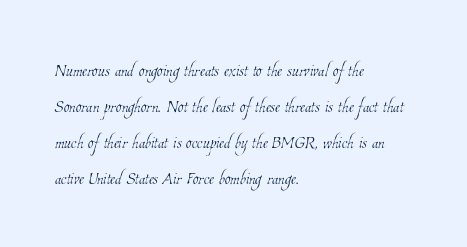
Q: Is the text bold? A: No.
Q: Is the text underlined? A: No.
Q: How is the paragraph aligned? A: Left-aligned.
Q: Is the spacing between letters normal or unusually wide? A: Normal.
Q: Is the spacing between lines tight, normal or loose? A: Normal.
